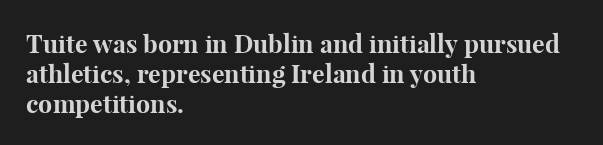
The image shows 25 px bold type, upright; set left-aligned, line spacing 1.2x, normal letter spacing, not underlined.
